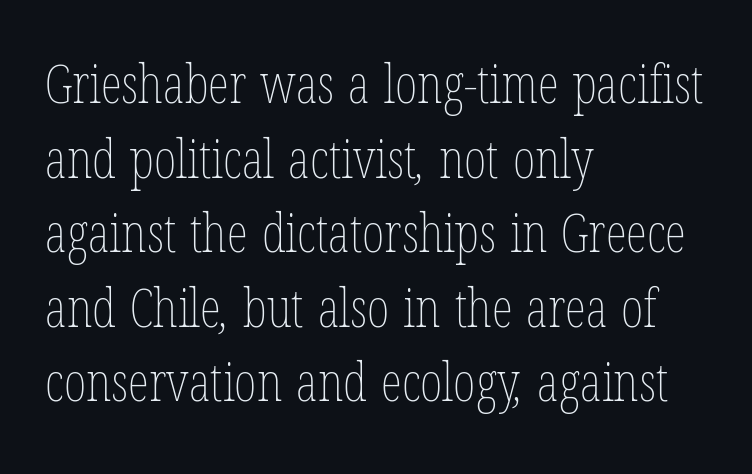
The image shows 54 px thin, condensed type; set left-aligned, normal line spacing (1.38x), normal letter spacing, not underlined; low stroke contrast and a medium x-height.
